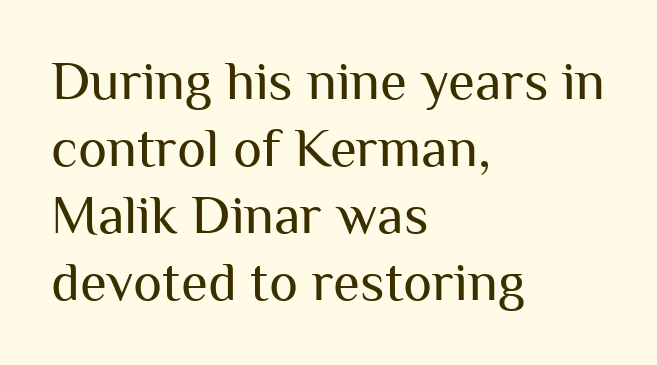
{"serif": "no", "italic": "no", "bold": "no", "weight": "regular", "width": "normal", "stroke_contrast": "medium", "x_height": "medium", "monospaced": "no", "underline": "no", "align": "left", "line_spacing_ratio": 1.22, "letter_spacing": "normal", "letter_spacing_em": 0.0, "glyph_px": 55}
